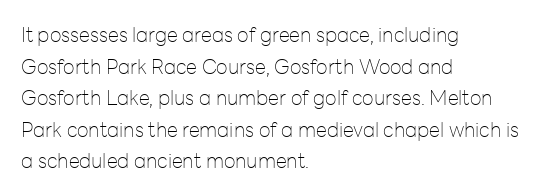
{"italic": "no", "bold": "no", "underline": "no", "align": "left", "line_spacing": "normal", "line_spacing_ratio": 1.58, "letter_spacing": "normal", "letter_spacing_em": 0.0, "glyph_px": 20}
